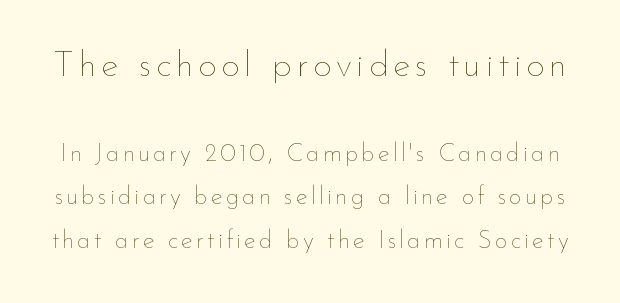
{"italic": "no", "bold": "no", "weight": "thin", "width": "normal", "stroke_contrast": "low", "x_height": "small", "monospaced": "no", "underline": "no", "line_spacing_ratio": 1.74, "larger_block": "first", "size_ratio": 1.48, "glyph_px": 37}
